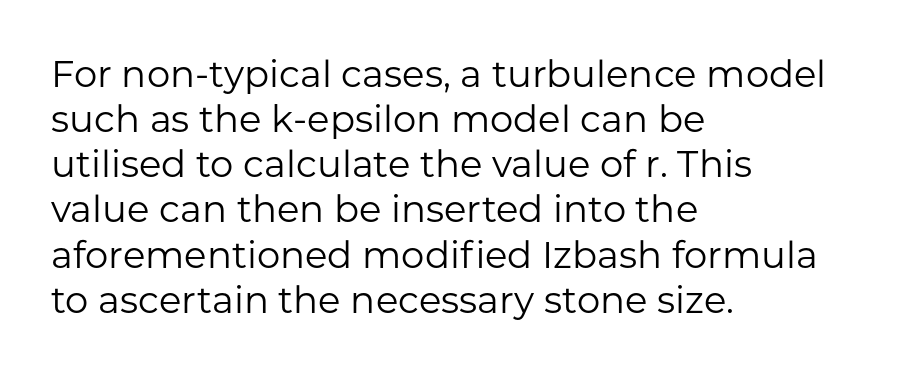
The passage shown is typed in a proportional face where columns would drift. Stems and bowls with no extra thickness — not bold. The letters stand upright; this is a roman face. Nope, no serifs anywhere on these letters. The setting favours the left margin, as ordinary paragraphs usually do. Just letters on the line, the space beneath them empty.
